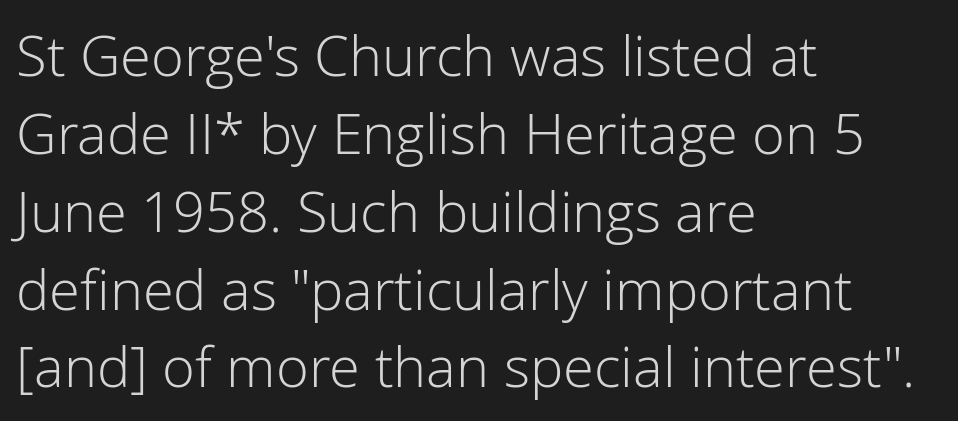
The image shows 56 px light sans-serif type, upright; set left-aligned, normal line spacing (1.39x), normal letter spacing, not underlined; low stroke contrast and a medium x-height.
